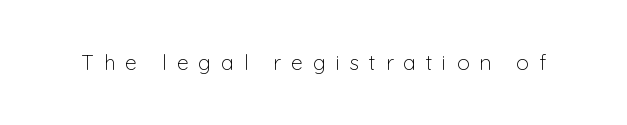
The image shows 21 px text type, upright; set unusually wide letter spacing (+0.47 em), not underlined.
